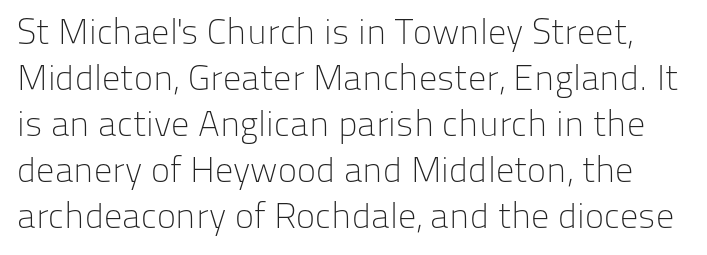
Q: Is the text bold? A: No.
Q: Is the text italic (slanted)? A: No, it is upright.
Q: Is the typeface a serif or a sans-serif typeface? A: Sans-serif.
Q: Is the text underlined? A: No.
Q: Is the spacing between letters normal or unusually wide? A: Normal.
Q: Is the spacing between lines tight, normal or loose? A: Normal.
Q: Width (condensed, normal, or wide)? A: Normal.
Q: Stroke contrast? A: Low.
Q: x-height? A: Medium.
Q: Monospaced? A: No.
